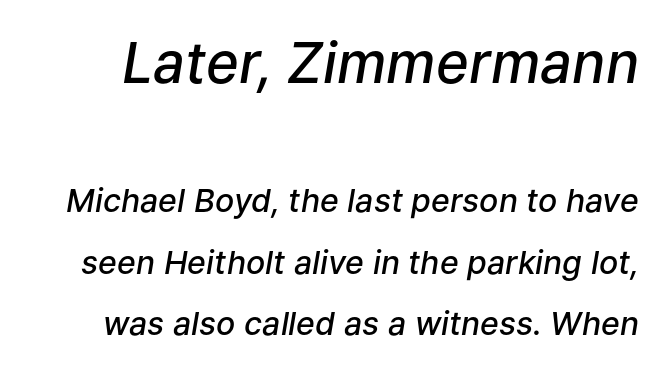
Q: Is the text bold? A: Semi-bold.
Q: Is the text italic (slanted)? A: Yes, it leans right by about 9 degrees.
Q: Is the text underlined? A: No.
Q: Is the spacing between letters normal or unusually wide? A: Normal.
Q: Is the spacing between lines tight, normal or loose? A: Loose.
Q: Which block of text is set in a larger size, the first (top) or the second (bottom)? A: The first (top) one.
Q: Width (condensed, normal, or wide)? A: Normal.
Q: Stroke contrast? A: Low.
Q: x-height? A: Medium.
Q: Monospaced? A: No.
